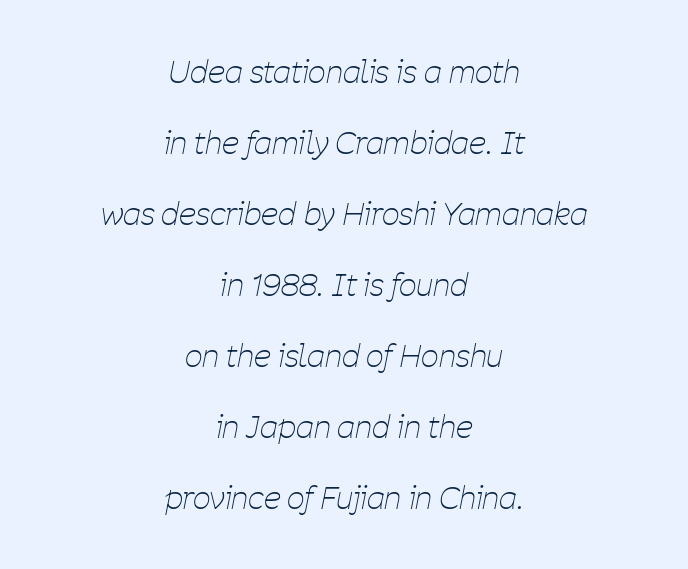
Q: Is the text bold? A: No.
Q: Is the text italic (slanted)? A: Yes, it leans right by about 11 degrees.
Q: Is the text underlined? A: No.
Q: How is the paragraph aligned? A: Centered.
Q: Is the spacing between letters normal or unusually wide? A: Normal.
Q: Is the spacing between lines tight, normal or loose? A: Loose.
Q: Width (condensed, normal, or wide)? A: Condensed.
Q: Stroke contrast? A: Low.
Q: x-height? A: Medium.
Q: Monospaced? A: No.
